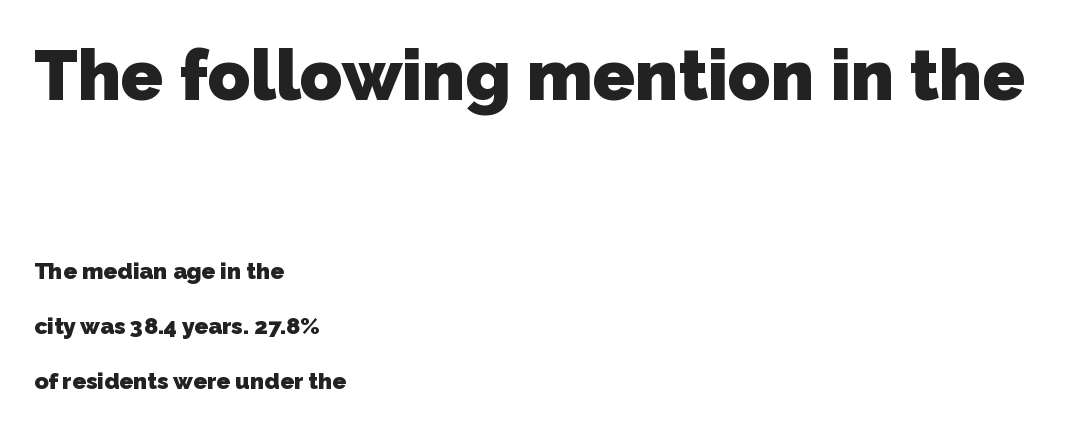
Q: Is the text bold? A: Yes.
Q: Is the typeface a serif or a sans-serif typeface? A: Sans-serif.
Q: Is the text underlined? A: No.
Q: How is the paragraph aligned? A: Left-aligned.
Q: Is the spacing between letters normal or unusually wide? A: Normal.
Q: Is the spacing between lines tight, normal or loose? A: Loose.
Q: Which block of text is set in a larger size, the first (top) or the second (bottom)? A: The first (top) one.
Q: Width (condensed, normal, or wide)? A: Normal.
Q: Stroke contrast? A: Low.
Q: x-height? A: Medium.
Q: Monospaced? A: No.
